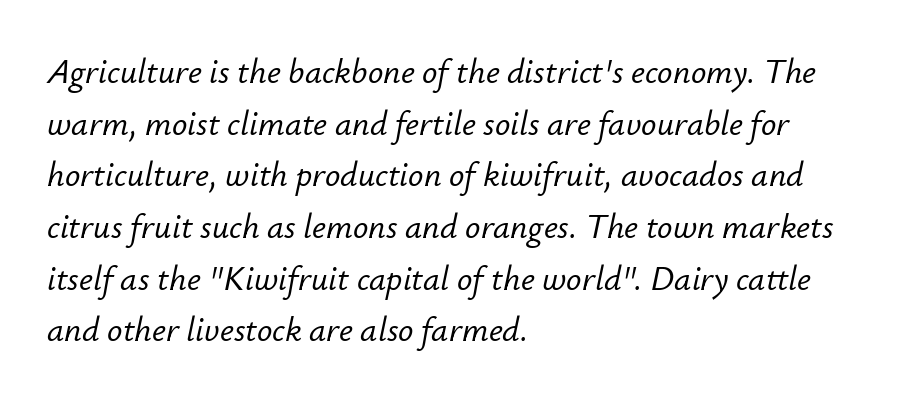
Is the letter spacing exaggerated? No — it looks like the ordinary default. Each row of text sits above clean, open space. The lettering tilts uniformly, giving the passage an italic look. The rendering anchors every line to the left-hand side. Line spacing here is normal. Think of a printed novel: that variable character pitch is what you see here.
